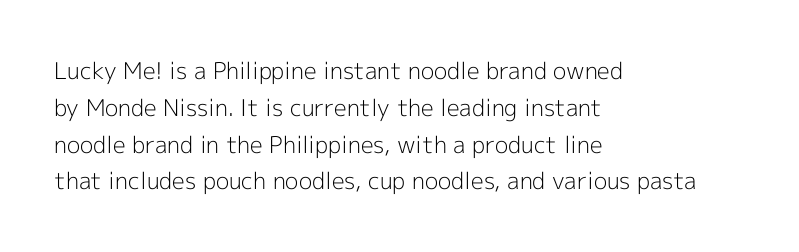
Q: Is the text bold? A: No.
Q: Is the text italic (slanted)? A: No, it is upright.
Q: Is the text underlined? A: No.
Q: How is the paragraph aligned? A: Left-aligned.
Q: Is the spacing between letters normal or unusually wide? A: Normal.
Q: Is the spacing between lines tight, normal or loose? A: Normal.
